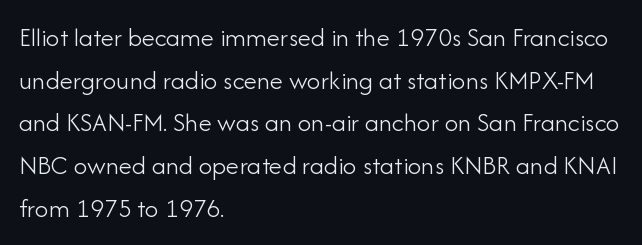
The image shows 27 px text type, upright; set left-aligned, normal line spacing (1.58x), normal letter spacing, not underlined.
